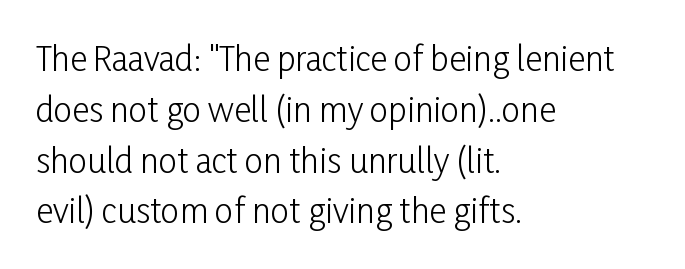
Q: Is the text bold? A: No.
Q: Is the text italic (slanted)? A: No, it is upright.
Q: Is the typeface a serif or a sans-serif typeface? A: Sans-serif.
Q: Is the text underlined? A: No.
Q: How is the paragraph aligned? A: Left-aligned.
Q: Is the spacing between letters normal or unusually wide? A: Normal.
Q: Is the spacing between lines tight, normal or loose? A: Normal.
Q: Width (condensed, normal, or wide)? A: Condensed.
Q: Stroke contrast? A: Low.
Q: x-height? A: Medium.
Q: Monospaced? A: No.
